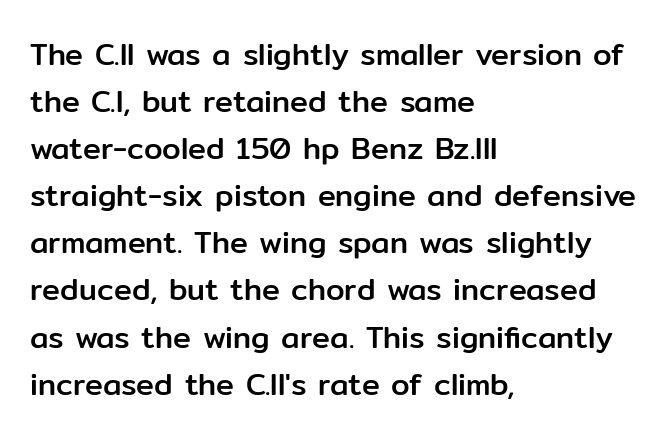
Q: Is the text italic (slanted)? A: No, it is upright.
Q: Is the typeface a serif or a sans-serif typeface? A: Sans-serif.
Q: Is the text underlined? A: No.
Q: How is the paragraph aligned? A: Left-aligned.
Q: Is the spacing between letters normal or unusually wide? A: Normal.
Q: Is the spacing between lines tight, normal or loose? A: Normal.
Q: Width (condensed, normal, or wide)? A: Normal.
Q: Stroke contrast? A: Low.
Q: x-height? A: Medium.
Q: Monospaced? A: No.
